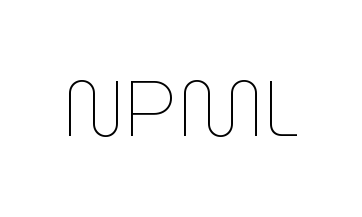
{"italic": "no", "bold": "no", "weight": "thin", "width": "normal", "stroke_contrast": "low", "x_height": "medium", "monospaced": "no", "underline": "no", "letter_spacing": "normal", "letter_spacing_em": 0.0, "glyph_px": 79}
